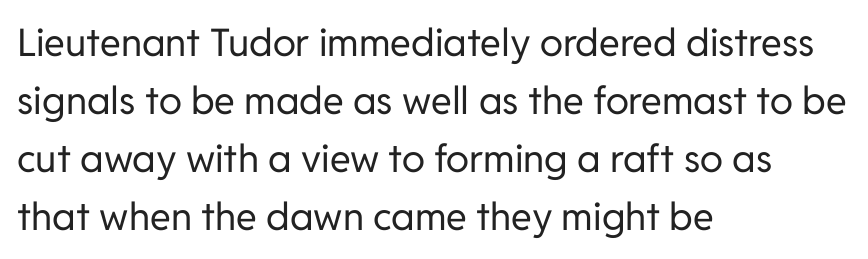
Q: Is the text bold? A: No.
Q: Is the text italic (slanted)? A: No, it is upright.
Q: Is the typeface a serif or a sans-serif typeface? A: Sans-serif.
Q: Is the text underlined? A: No.
Q: How is the paragraph aligned? A: Left-aligned.
Q: Is the spacing between letters normal or unusually wide? A: Normal.
Q: Is the spacing between lines tight, normal or loose? A: Normal.
Q: Width (condensed, normal, or wide)? A: Normal.
Q: Stroke contrast? A: Low.
Q: x-height? A: Medium.
Q: Monospaced? A: No.
